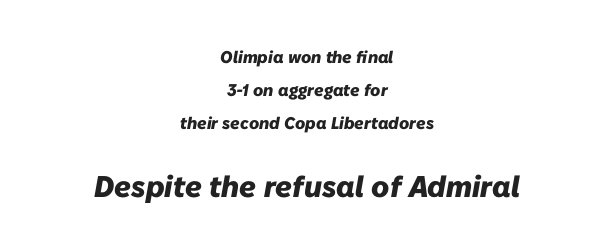
Q: Is the text bold? A: Yes.
Q: Is the text italic (slanted)? A: Yes, it leans right by about 10 degrees.
Q: Is the text underlined? A: No.
Q: How is the paragraph aligned? A: Centered.
Q: Is the spacing between letters normal or unusually wide? A: Normal.
Q: Is the spacing between lines tight, normal or loose? A: Loose.
Q: Which block of text is set in a larger size, the first (top) or the second (bottom)? A: The second (bottom) one.
Q: Width (condensed, normal, or wide)? A: Normal.
Q: Stroke contrast? A: Low.
Q: x-height? A: Medium.
Q: Monospaced? A: No.
